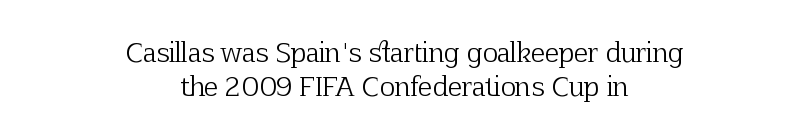
Q: Is the text bold? A: No.
Q: Is the text italic (slanted)? A: No, it is upright.
Q: Is the text underlined? A: No.
Q: How is the paragraph aligned? A: Centered.
Q: Is the spacing between letters normal or unusually wide? A: Normal.
Q: Is the spacing between lines tight, normal or loose? A: Normal.
